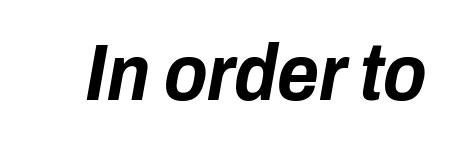
The passage shown has conventional tracking throughout. Here the designer chose a conventional face with non-uniform glyph widths. Rendered with sloped, italic letterforms. Beneath every word, the page is bare. The strokes are fattened all the way to bold.
